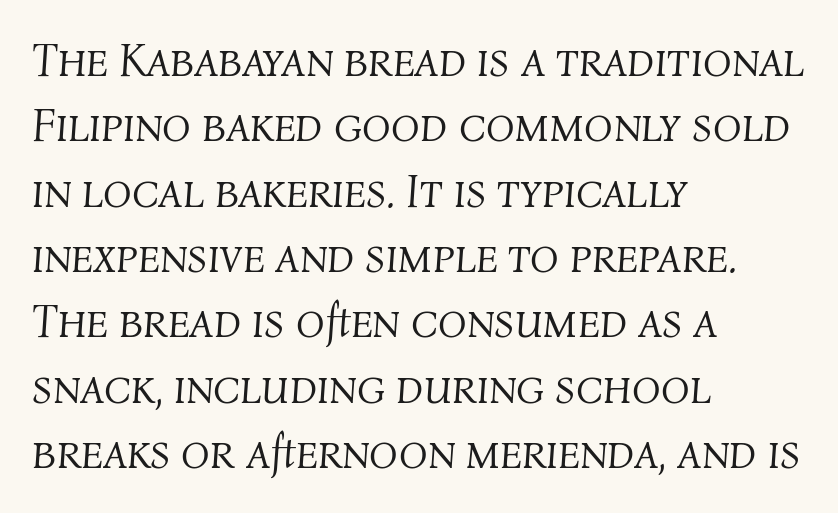
Compared with ordinary roman type, these characters are visibly tilted. Every row of glyphs begins at an identical x-position on the left. Spacing verdict: proportional, widths tailored to each character. Quick note: interline space is typical.
